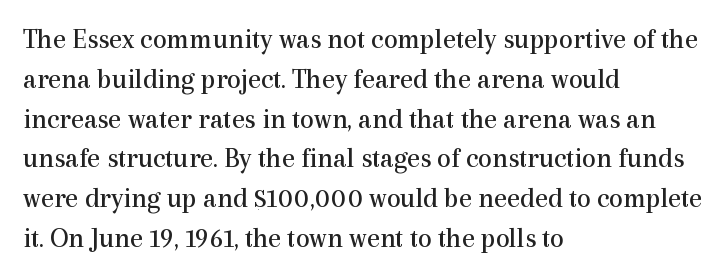
Q: Is the text bold? A: No.
Q: Is the text italic (slanted)? A: No, it is upright.
Q: Is the typeface a serif or a sans-serif typeface? A: Serif.
Q: Is the text underlined? A: No.
Q: How is the paragraph aligned? A: Left-aligned.
Q: Is the spacing between letters normal or unusually wide? A: Normal.
Q: Is the spacing between lines tight, normal or loose? A: Normal.
Q: Width (condensed, normal, or wide)? A: Normal.
Q: x-height? A: Medium.
Q: Monospaced? A: No.
